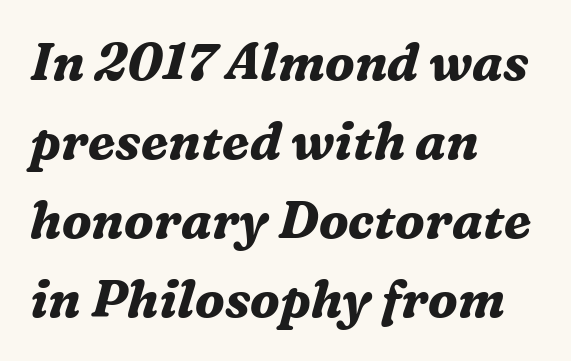
Q: Is the text bold? A: Yes.
Q: Is the text italic (slanted)? A: Yes, it leans right by about 16 degrees.
Q: Is the typeface a serif or a sans-serif typeface? A: Serif.
Q: Is the text underlined? A: No.
Q: How is the paragraph aligned? A: Left-aligned.
Q: Is the spacing between letters normal or unusually wide? A: Normal.
Q: Is the spacing between lines tight, normal or loose? A: Normal.
Q: Width (condensed, normal, or wide)? A: Normal.
Q: Stroke contrast? A: Medium.
Q: x-height? A: Medium.
Q: Monospaced? A: No.
